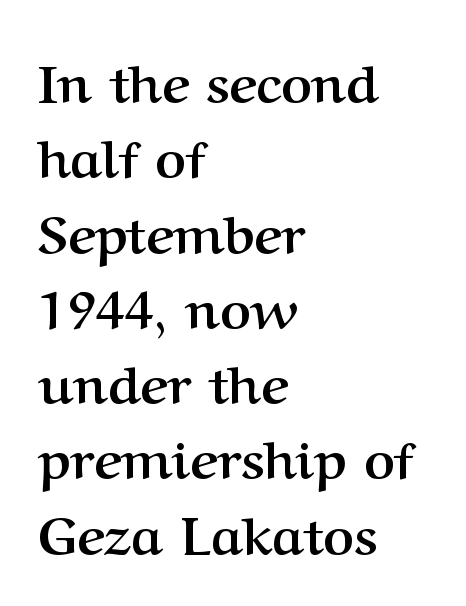
{"serif": "yes", "italic": "no", "bold": "yes", "weight": "semibold", "width": "normal", "stroke_contrast": "medium", "x_height": "medium", "monospaced": "no", "underline": "no", "align": "left", "line_spacing": "normal", "line_spacing_ratio": 1.42, "letter_spacing": "normal", "letter_spacing_em": 0.0, "glyph_px": 53}
